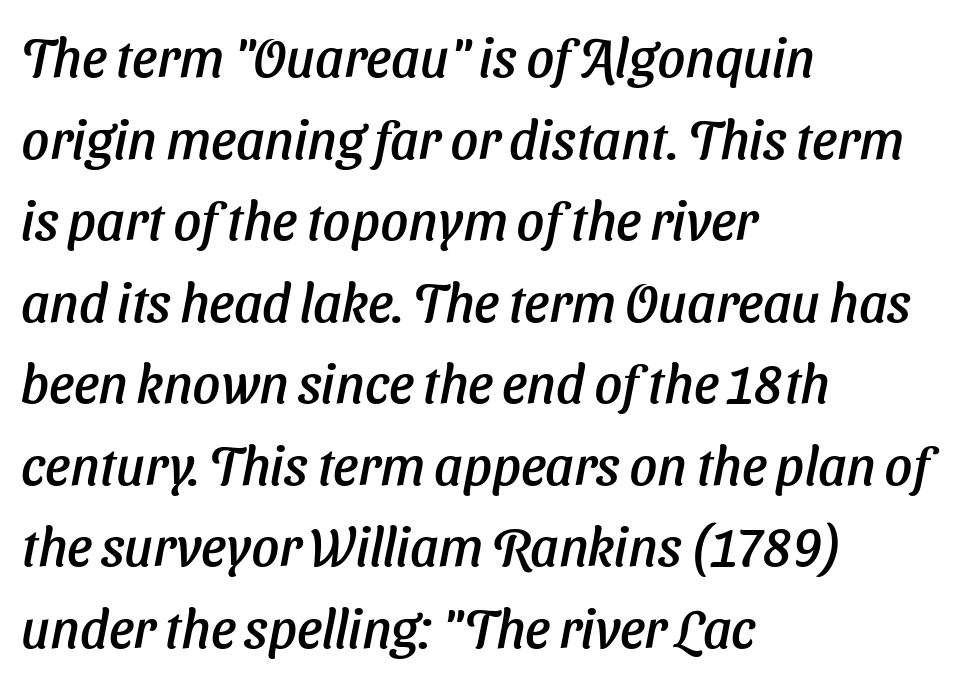
The image shows 54 px text type; set left-aligned, normal line spacing (1.51x), normal letter spacing, not underlined; low stroke contrast and a medium x-height.
